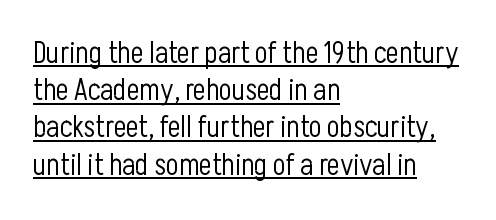
Q: Is the text bold? A: No.
Q: Is the text italic (slanted)? A: No, it is upright.
Q: Is the typeface a serif or a sans-serif typeface? A: Sans-serif.
Q: Is the text underlined? A: Yes.
Q: How is the paragraph aligned? A: Left-aligned.
Q: Is the spacing between letters normal or unusually wide? A: Normal.
Q: Width (condensed, normal, or wide)? A: Condensed.
Q: Stroke contrast? A: Low.
Q: x-height? A: Medium.
Q: Monospaced? A: No.
